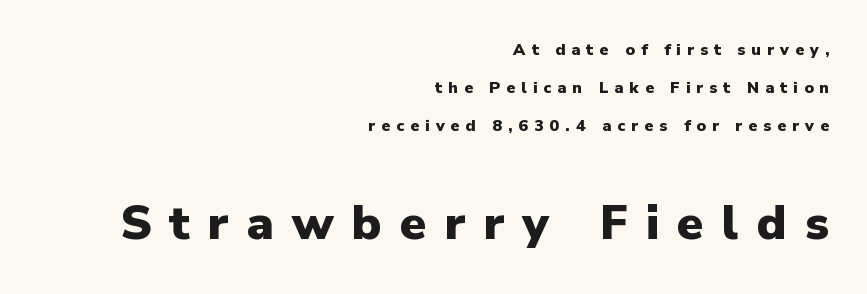
Q: Is the text bold? A: Yes.
Q: Is the text italic (slanted)? A: No, it is upright.
Q: Is the typeface a serif or a sans-serif typeface? A: Sans-serif.
Q: Is the text underlined? A: No.
Q: How is the paragraph aligned? A: Right-aligned.
Q: Is the spacing between letters normal or unusually wide? A: Unusually wide.
Q: Is the spacing between lines tight, normal or loose? A: Loose.
Q: Which block of text is set in a larger size, the first (top) or the second (bottom)? A: The second (bottom) one.
Q: Width (condensed, normal, or wide)? A: Normal.
Q: Stroke contrast? A: Low.
Q: x-height? A: Medium.
Q: Monospaced? A: No.
